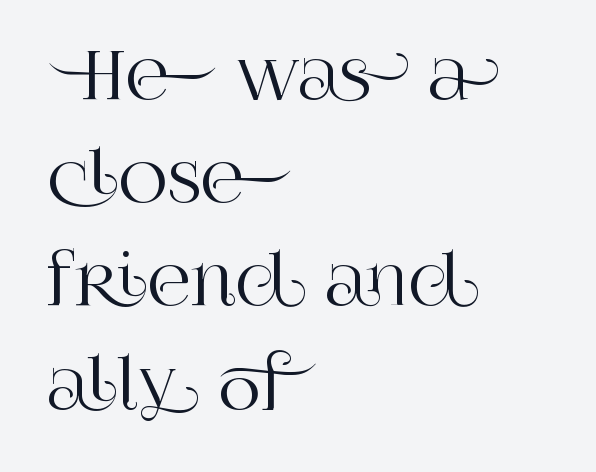
Q: Is the text italic (slanted)? A: No, it is upright.
Q: Is the typeface a serif or a sans-serif typeface? A: Serif.
Q: Is the text underlined? A: No.
Q: How is the paragraph aligned? A: Left-aligned.
Q: Is the spacing between letters normal or unusually wide? A: Normal.
Q: Is the spacing between lines tight, normal or loose? A: Normal.
Q: Width (condensed, normal, or wide)? A: Normal.
Q: Stroke contrast? A: High.
Q: x-height? A: Large.
Q: Monospaced? A: No.
